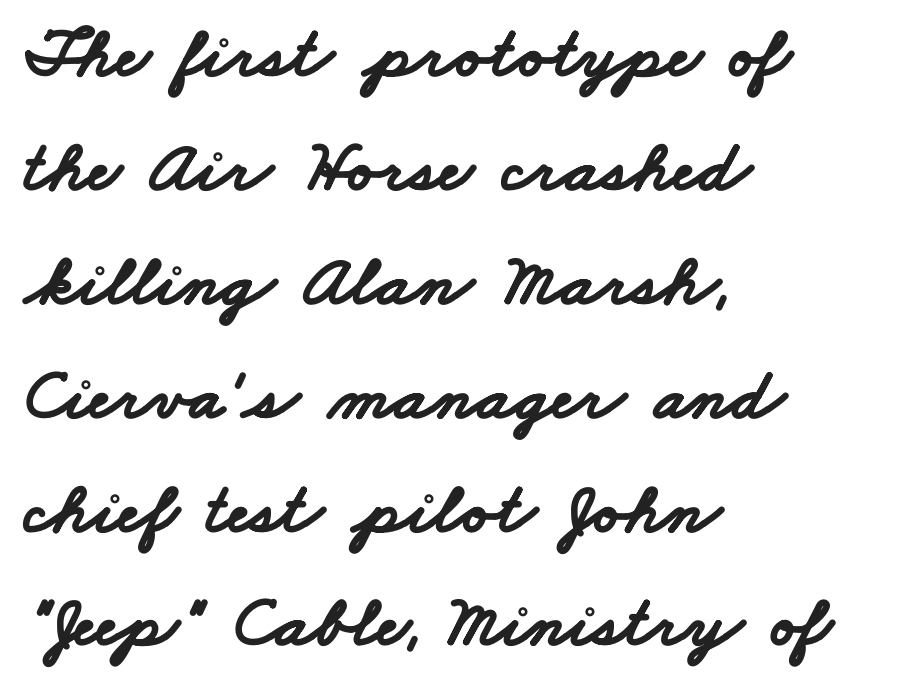
The image shows 73 px bold, wide sans-serif type; set left-aligned, normal line spacing (1.56x), normal letter spacing, not underlined; low stroke contrast and a small x-height.
